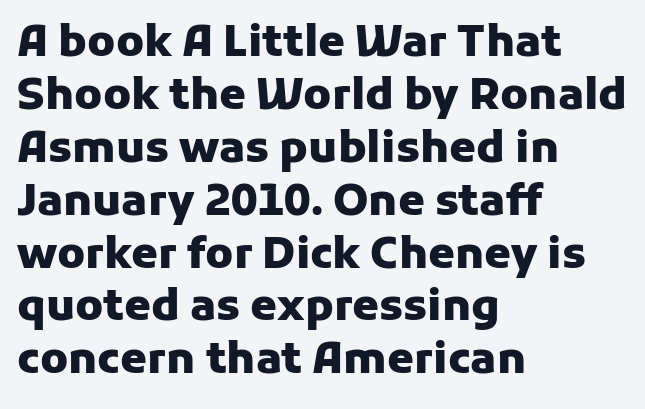
{"serif": "no", "italic": "no", "bold": "yes", "weight": "heavy", "width": "normal", "stroke_contrast": "low", "x_height": "medium", "monospaced": "no", "underline": "no", "align": "left", "line_spacing_ratio": 1.23, "letter_spacing": "normal", "letter_spacing_em": 0.0, "glyph_px": 43}
